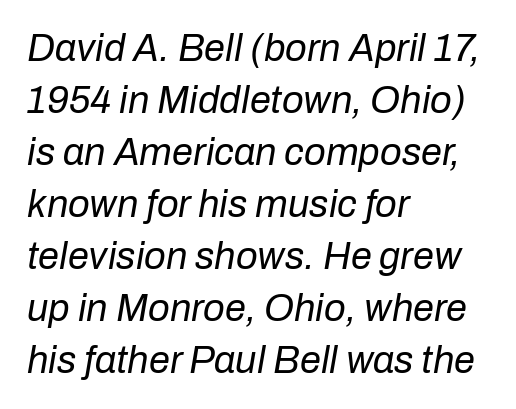
{"italic": "yes", "lean": "right", "slant_degrees": 10, "bold": "no", "weight": "regular", "width": "normal", "stroke_contrast": "low", "x_height": "medium", "monospaced": "no", "underline": "no", "align": "left", "line_spacing": "normal", "line_spacing_ratio": 1.37, "letter_spacing": "normal", "letter_spacing_em": 0.0, "glyph_px": 38}
